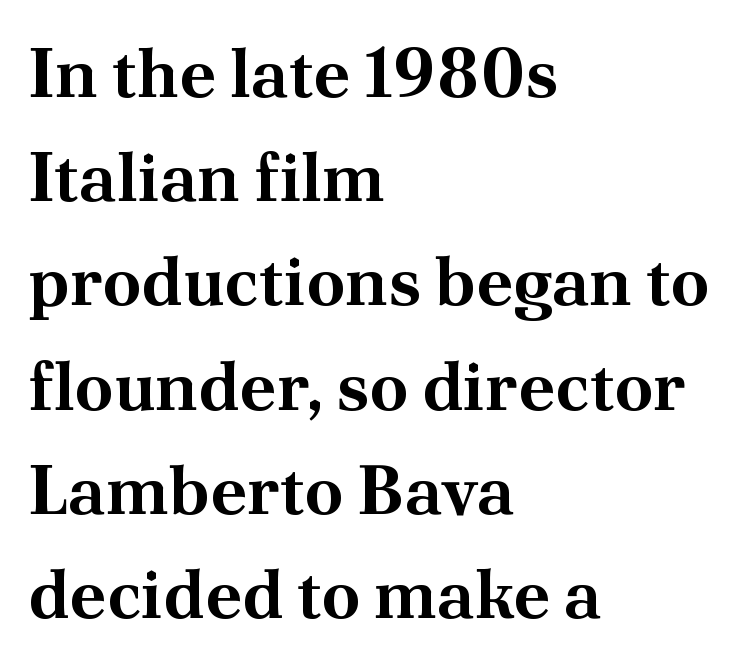
{"serif": "yes", "italic": "no", "bold": "yes", "weight": "bold", "width": "normal", "stroke_contrast": "medium", "x_height": "small", "monospaced": "no", "underline": "no", "align": "left", "line_spacing": "normal", "line_spacing_ratio": 1.51, "letter_spacing": "normal", "letter_spacing_em": 0.0, "glyph_px": 69}
